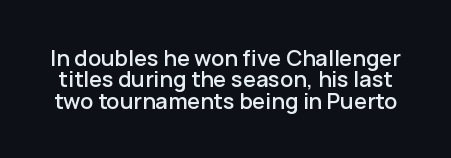
{"italic": "no", "underline": "no", "line_spacing": "tight", "line_spacing_ratio": 0.97, "letter_spacing": "normal", "letter_spacing_em": 0.0, "glyph_px": 22}
